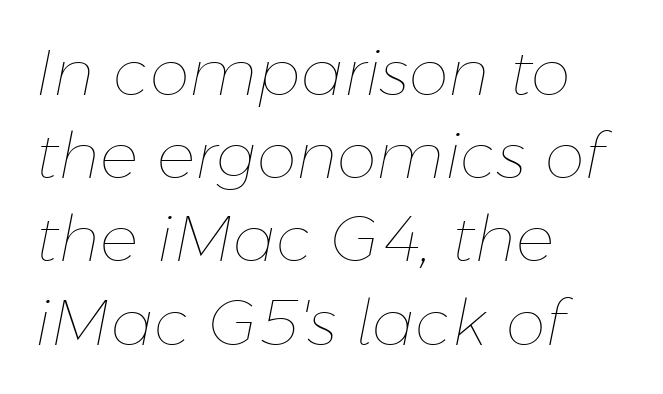
The image shows 64 px thin type, italic (leaning right); set left-aligned, normal line spacing (1.3x), normal letter spacing, not underlined; low stroke contrast and a medium x-height.
